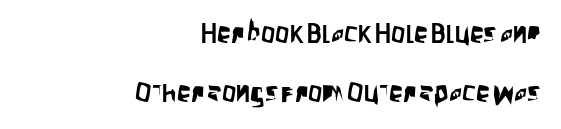
Q: Is the text italic (slanted)? A: No, it is upright.
Q: Is the typeface a serif or a sans-serif typeface? A: Sans-serif.
Q: Is the text underlined? A: No.
Q: How is the paragraph aligned? A: Right-aligned.
Q: Is the spacing between letters normal or unusually wide? A: Normal.
Q: Is the spacing between lines tight, normal or loose? A: Loose.
Q: Width (condensed, normal, or wide)? A: Condensed.
Q: Stroke contrast? A: Low.
Q: x-height? A: Large.
Q: Monospaced? A: No.
